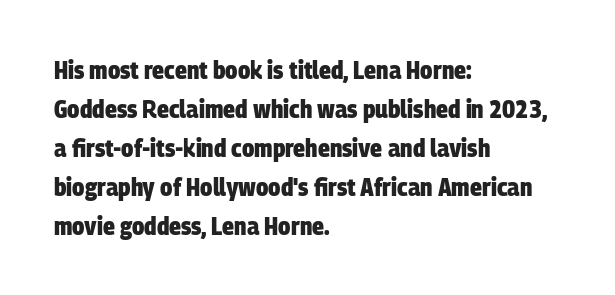
{"bold": "yes", "underline": "no", "align": "left", "line_spacing": "normal", "line_spacing_ratio": 1.56, "letter_spacing": "normal", "letter_spacing_em": 0.0, "glyph_px": 25}
